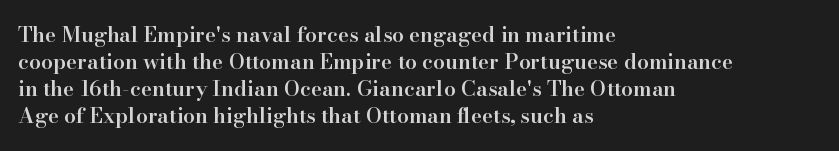
Q: Is the text bold? A: Semi-bold.
Q: Is the text italic (slanted)? A: No, it is upright.
Q: Is the text underlined? A: No.
Q: How is the paragraph aligned? A: Left-aligned.
Q: Is the spacing between letters normal or unusually wide? A: Normal.
Q: Is the spacing between lines tight, normal or loose? A: Normal.
